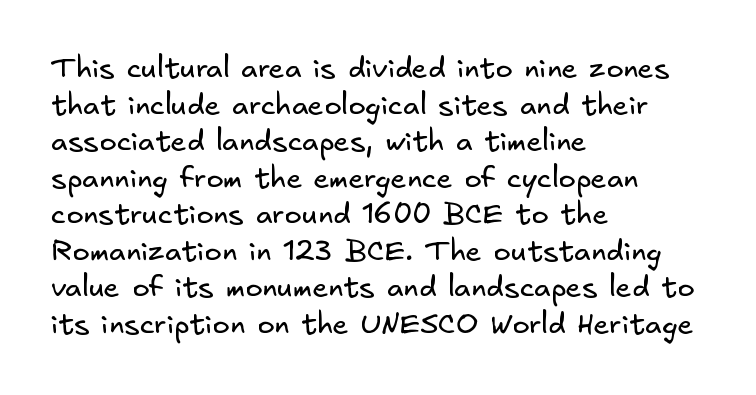
{"serif": "no", "bold": "no", "weight": "regular", "width": "normal", "stroke_contrast": "low", "x_height": "small", "underline": "no", "align": "left", "line_spacing": "normal", "line_spacing_ratio": 1.26, "letter_spacing": "normal", "letter_spacing_em": 0.0, "glyph_px": 29}
